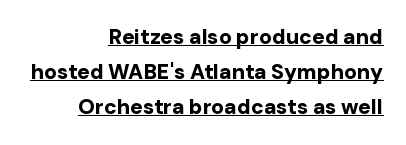
{"italic": "no", "bold": "yes", "underline": "yes", "align": "right", "line_spacing": "normal", "line_spacing_ratio": 1.67, "letter_spacing": "normal", "letter_spacing_em": 0.0, "glyph_px": 21}
